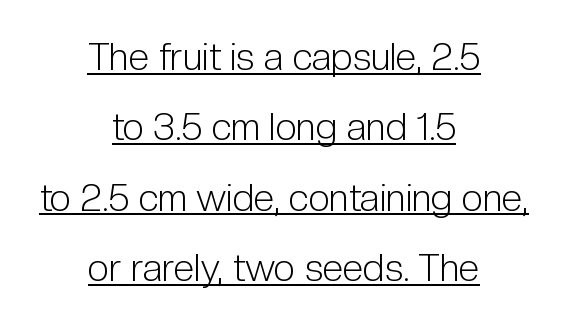
You can tell from the bare stems that sans-serif type was used. The letters stand straight up with perfectly vertical stems. Beneath each row of characters lies a ruled line. Each letter keeps its own natural width here, so spacing adapts to shape. Stroke mass is kept to a normal reading level or below. The typesetter chose a symmetrical, centered arrangement here.
